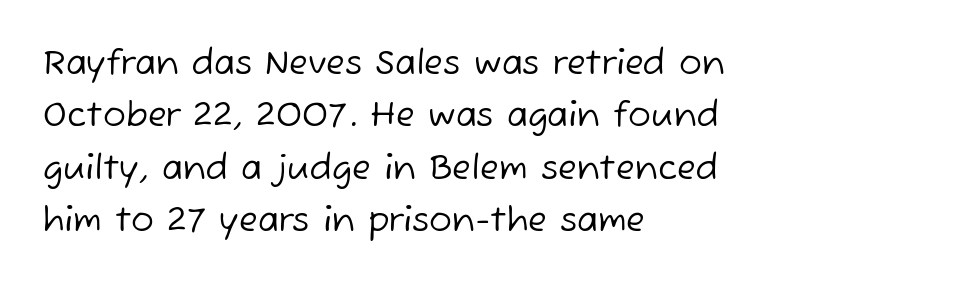
{"serif": "no", "bold": "no", "weight": "regular", "width": "normal", "stroke_contrast": "low", "x_height": "medium", "monospaced": "no", "underline": "no", "align": "left", "line_spacing": "normal", "line_spacing_ratio": 1.54, "letter_spacing": "normal", "letter_spacing_em": 0.0, "glyph_px": 34}
